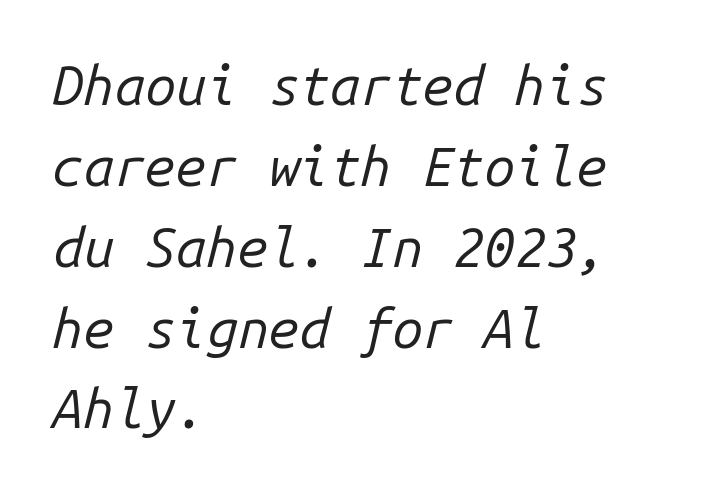
If you measured baseline to baseline, you'd find a middling distance. Rule under the text: the space is simply empty. Weight: not bold — regular or lighter. Does extra space separate the letters? No, they use regular spacing.
